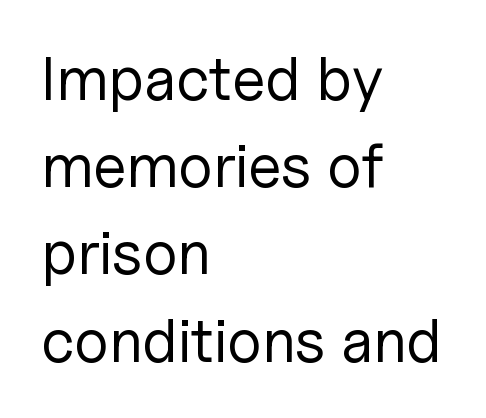
The rendering shows plain stroke endings on the letterforms — a sans-serif design. The cut favours lightness, reaching ordinary text weight at its darkest. Leading: standard. Here the designer chose a conventional face with non-uniform glyph widths.
